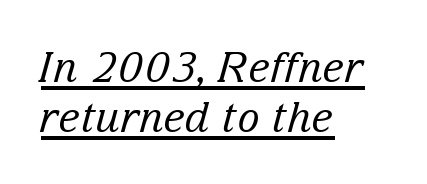
The image shows 42 px regular-weight serif type, italic (leaning right); set left-aligned, line spacing 1.2x, normal letter spacing, underlined; low stroke contrast and a medium x-height.
